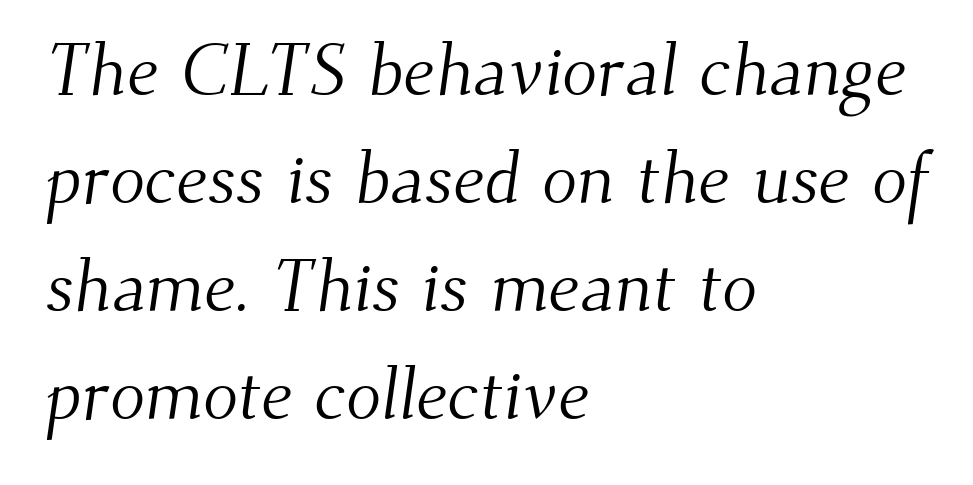
The area under the type is left untouched. The weight would be labelled regular, book, light, or lighter still. Short and long lines alike share a common starting point at left. This block has exactly the height ordinary leading produces.
